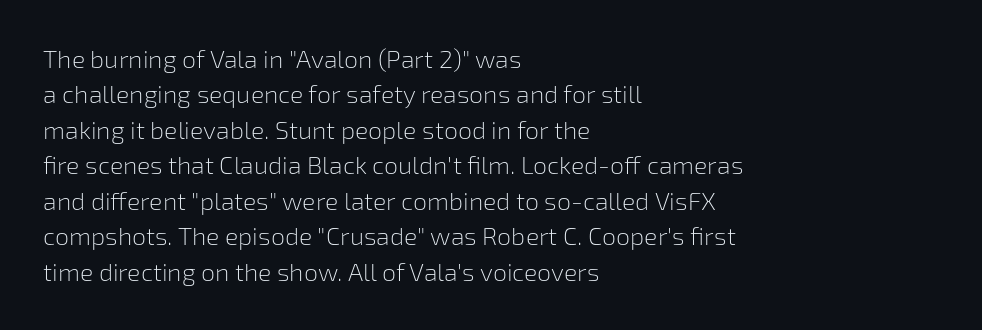
Plain, unruled lines of type. Is the type heavy? It reads as light-to-regular instead. Interline gaps are of average width in this sample. In terms of posture, this sample is upright. These lines are set flush left with a ragged right edge. Nothing unusual about the tracking: characters are spaced as the font intends.
